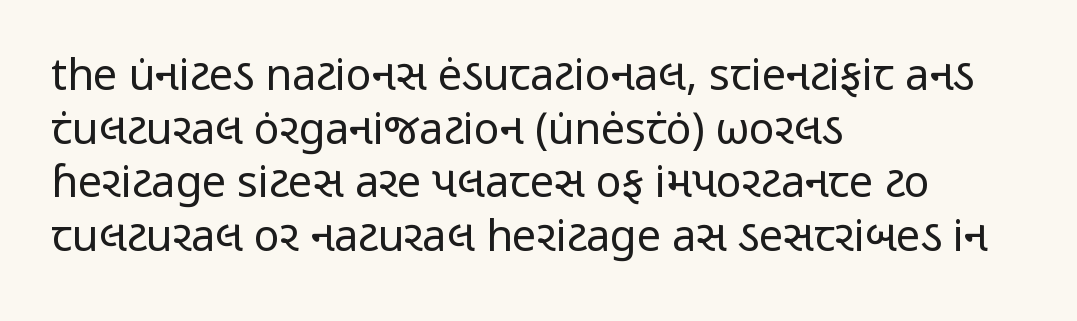
The image shows 43 px regular-weight, condensed sans-serif type, upright; set left-aligned, normal line spacing (1.25x), normal letter spacing, not underlined; low stroke contrast and a medium x-height.
